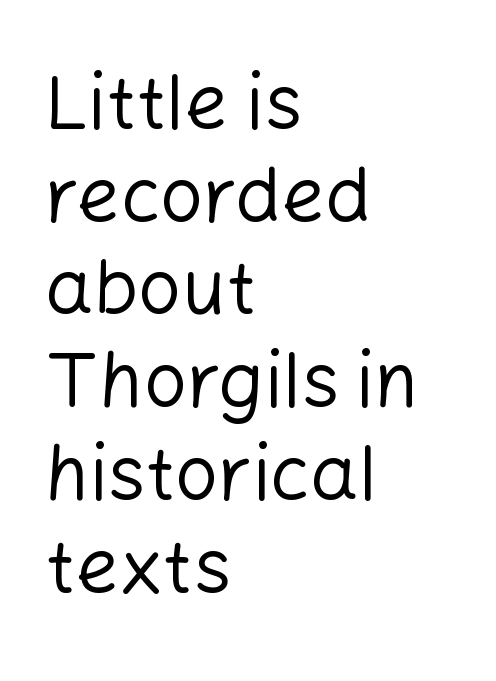
{"serif": "no", "italic": "no", "bold": "no", "weight": "regular", "width": "normal", "stroke_contrast": "low", "x_height": "medium", "monospaced": "no", "underline": "no", "align": "left", "line_spacing_ratio": 1.22, "letter_spacing": "normal", "letter_spacing_em": 0.0, "glyph_px": 76}
